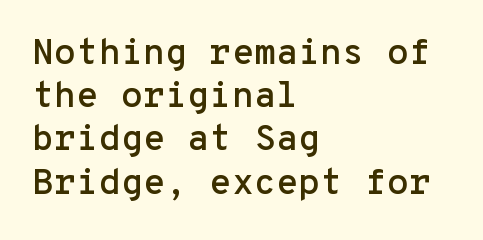
{"serif": "no", "italic": "no", "width": "normal", "stroke_contrast": "low", "x_height": "medium", "monospaced": "yes", "underline": "no", "align": "left", "line_spacing_ratio": 1.2, "letter_spacing": "normal", "letter_spacing_em": 0.0, "glyph_px": 36}
